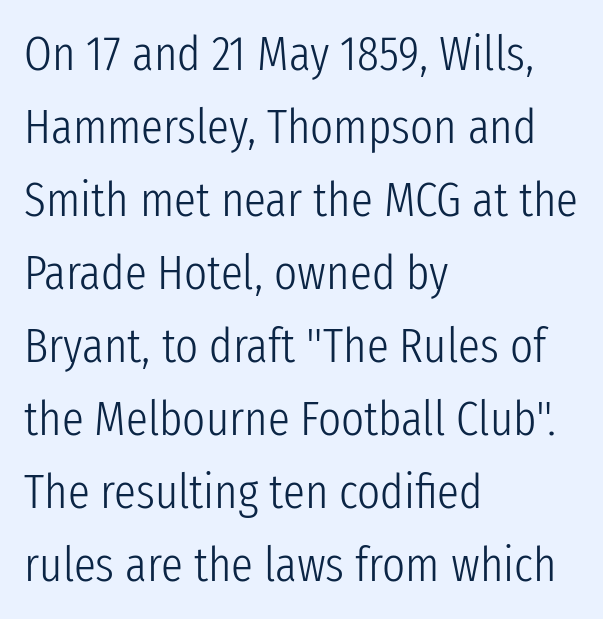
{"serif": "no", "italic": "no", "bold": "no", "weight": "light", "width": "condensed", "stroke_contrast": "low", "x_height": "medium", "monospaced": "no", "underline": "no", "align": "left", "line_spacing": "normal", "line_spacing_ratio": 1.49, "letter_spacing": "normal", "letter_spacing_em": 0.0, "glyph_px": 49}
